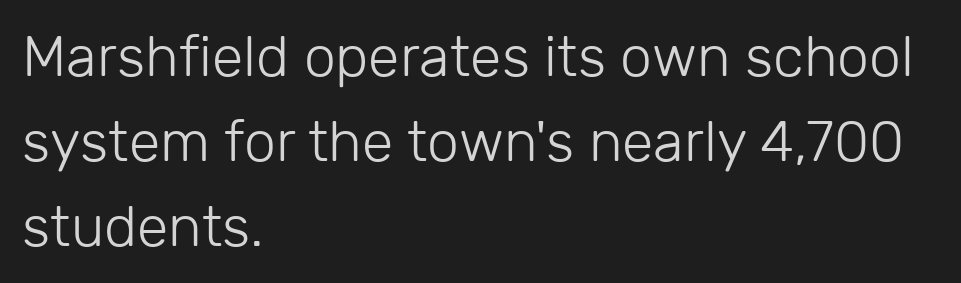
Q: Is the text bold? A: No.
Q: Is the text italic (slanted)? A: No, it is upright.
Q: Is the typeface a serif or a sans-serif typeface? A: Sans-serif.
Q: Is the text underlined? A: No.
Q: How is the paragraph aligned? A: Left-aligned.
Q: Is the spacing between letters normal or unusually wide? A: Normal.
Q: Is the spacing between lines tight, normal or loose? A: Normal.
Q: Width (condensed, normal, or wide)? A: Normal.
Q: Stroke contrast? A: Low.
Q: x-height? A: Medium.
Q: Monospaced? A: No.
